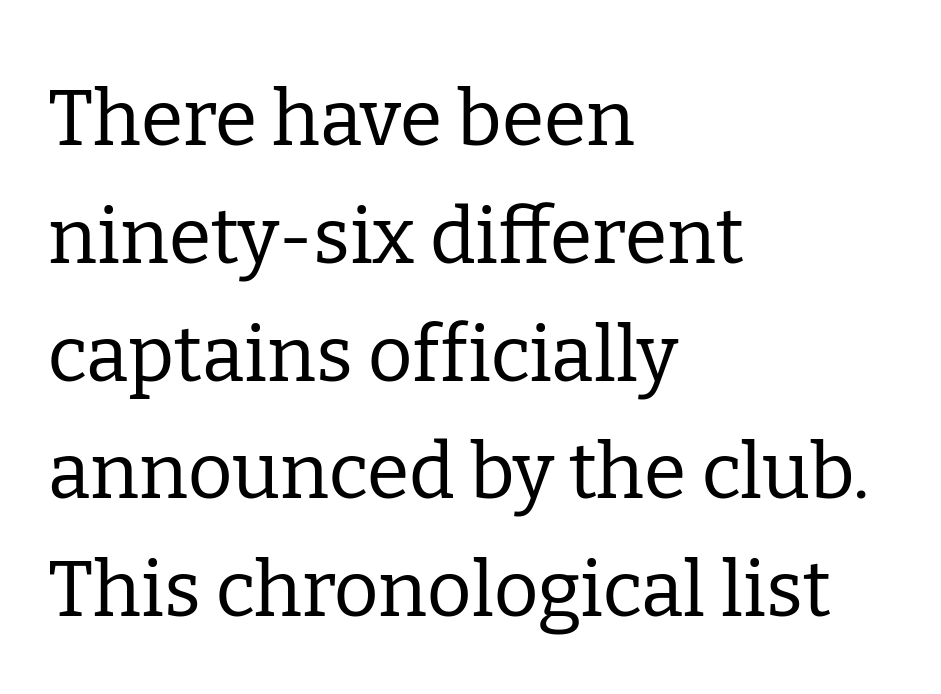
The image shows 77 px regular-weight serif type, upright; set left-aligned, normal line spacing (1.53x), normal letter spacing, not underlined; low stroke contrast and a medium x-height.
